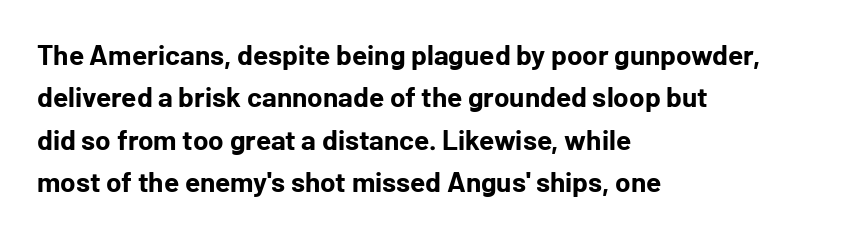
{"serif": "no", "italic": "no", "bold": "yes", "weight": "bold", "width": "normal", "stroke_contrast": "low", "x_height": "medium", "monospaced": "no", "underline": "no", "align": "left", "line_spacing": "normal", "line_spacing_ratio": 1.51, "letter_spacing": "normal", "letter_spacing_em": 0.0, "glyph_px": 28}
